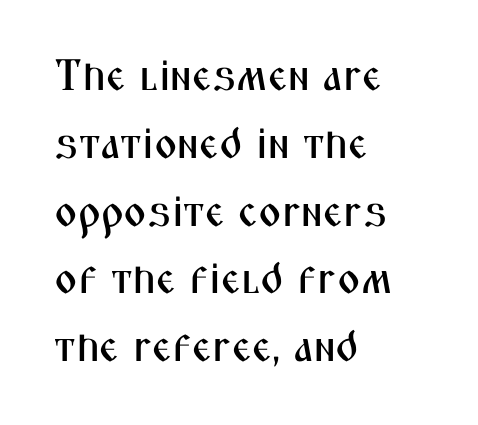
The image shows 44 px condensed sans-serif type, upright; set left-aligned, normal line spacing (1.54x), normal letter spacing, not underlined; medium stroke contrast and a medium x-height.
